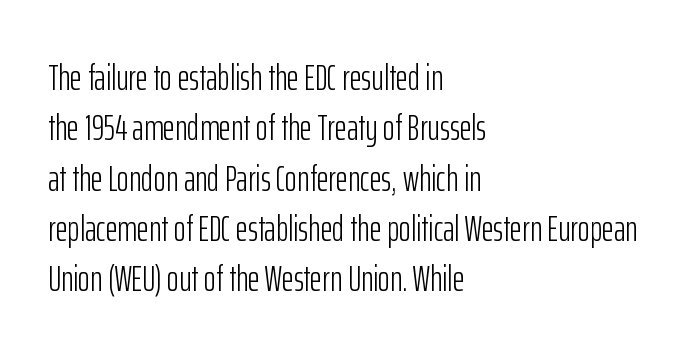
The image shows 37 px light, condensed sans-serif type, upright; set left-aligned, normal line spacing (1.36x), normal letter spacing, not underlined; low stroke contrast and a medium x-height.
